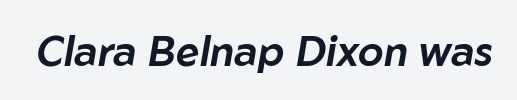
Q: Is the text italic (slanted)? A: Yes, it leans right by about 10 degrees.
Q: Is the text underlined? A: No.
Q: Is the spacing between letters normal or unusually wide? A: Normal.
Q: Width (condensed, normal, or wide)? A: Normal.
Q: Stroke contrast? A: Low.
Q: x-height? A: Medium.
Q: Monospaced? A: No.
